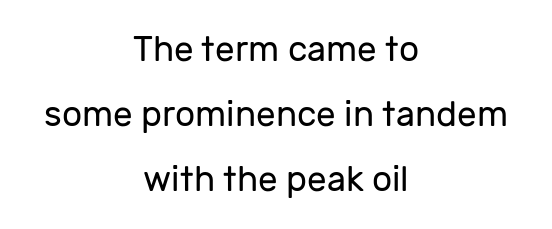
Q: Is the text bold? A: No.
Q: Is the text italic (slanted)? A: No, it is upright.
Q: Is the typeface a serif or a sans-serif typeface? A: Sans-serif.
Q: Is the text underlined? A: No.
Q: How is the paragraph aligned? A: Centered.
Q: Is the spacing between letters normal or unusually wide? A: Normal.
Q: Width (condensed, normal, or wide)? A: Normal.
Q: Stroke contrast? A: Low.
Q: x-height? A: Medium.
Q: Monospaced? A: No.
